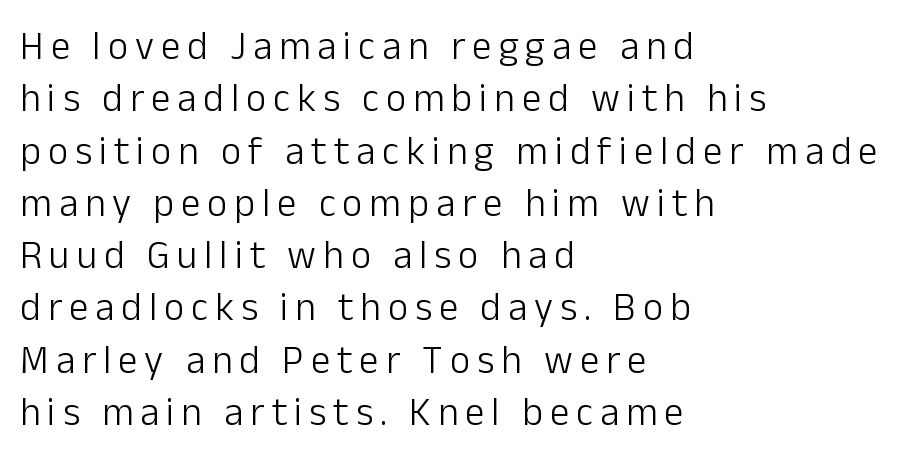
{"serif": "no", "italic": "no", "bold": "no", "weight": "light", "width": "normal", "stroke_contrast": "low", "x_height": "medium", "monospaced": "no", "underline": "no", "align": "left", "line_spacing": "normal", "line_spacing_ratio": 1.34, "glyph_px": 39}
